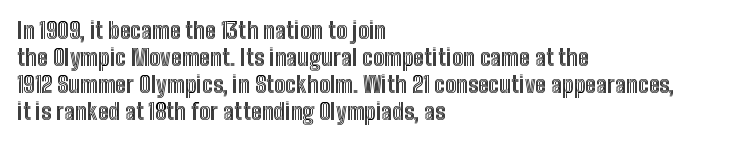
The horizontal fit of the characters is conventional and even. The typesetter chose a ragged-right arrangement here. Upright lettering throughout. The specimen omits any rule beneath the text block's lines.
